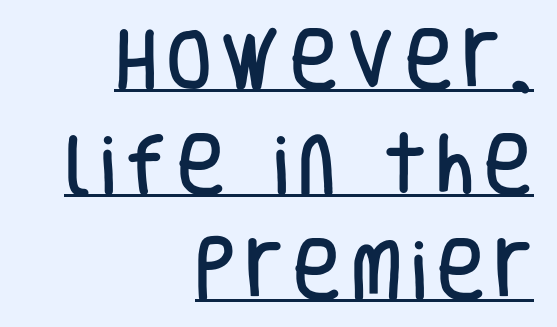
The image shows 67 px condensed sans-serif type, upright; set right-aligned, normal line spacing (1.57x), underlined; low stroke contrast and a large x-height.
